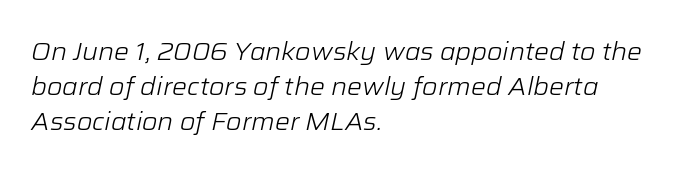
The image shows 25 px text type, italic (leaning right); set left-aligned, normal line spacing (1.4x), normal letter spacing, not underlined.
